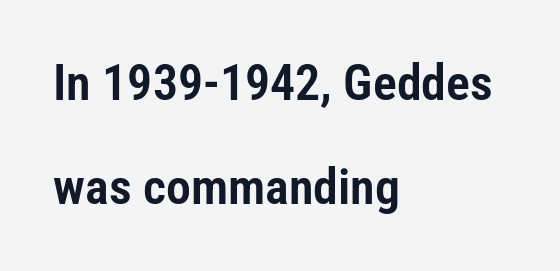
{"serif": "no", "italic": "no", "width": "condensed", "stroke_contrast": "low", "x_height": "medium", "monospaced": "no", "underline": "no", "align": "left", "line_spacing": "loose", "line_spacing_ratio": 2.09, "letter_spacing": "normal", "letter_spacing_em": 0.0, "glyph_px": 50}
